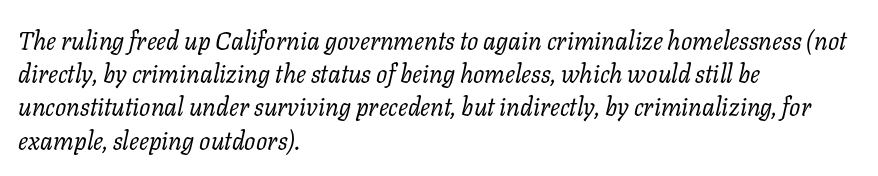
{"italic": "yes", "lean": "right", "slant_degrees": 11, "bold": "no", "underline": "no", "align": "left", "line_spacing": "normal", "line_spacing_ratio": 1.33, "letter_spacing": "normal", "letter_spacing_em": 0.0, "glyph_px": 25}
